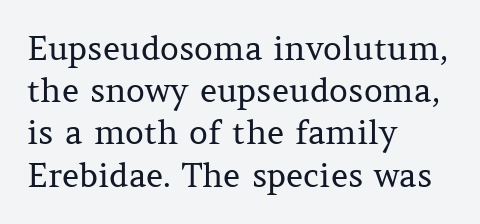
Q: Is the text bold? A: No.
Q: Is the text italic (slanted)? A: No, it is upright.
Q: Is the typeface a serif or a sans-serif typeface? A: Serif.
Q: Is the text underlined? A: No.
Q: How is the paragraph aligned? A: Left-aligned.
Q: Is the spacing between letters normal or unusually wide? A: Normal.
Q: Is the spacing between lines tight, normal or loose? A: Normal.
Q: Width (condensed, normal, or wide)? A: Normal.
Q: Stroke contrast? A: Medium.
Q: x-height? A: Medium.
Q: Monospaced? A: No.
